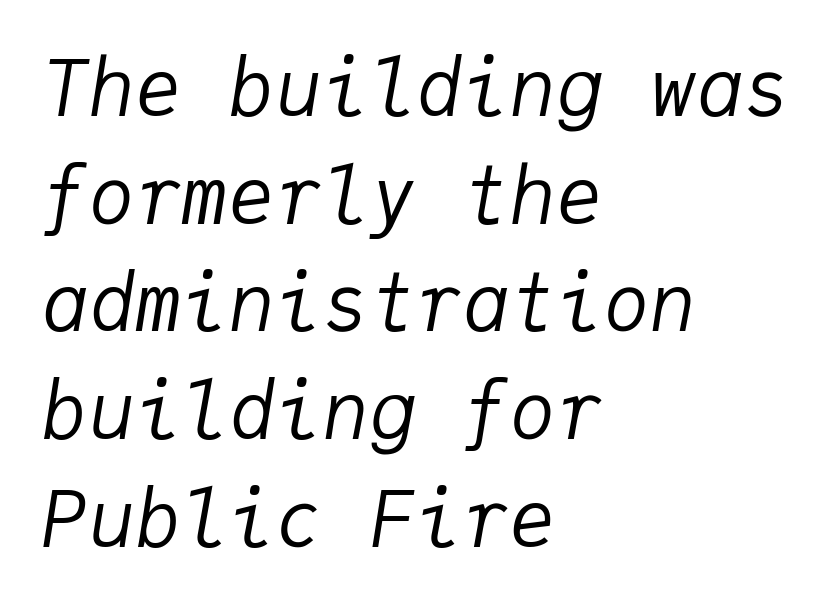
The image shows 78 px regular-weight type, italic (leaning right), monospaced; set left-aligned, normal line spacing (1.38x), normal letter spacing, not underlined; low stroke contrast and a medium x-height.
